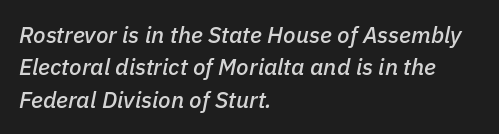
The image shows 23 px text type, italic (leaning right); set left-aligned, normal line spacing (1.41x), normal letter spacing, not underlined.
